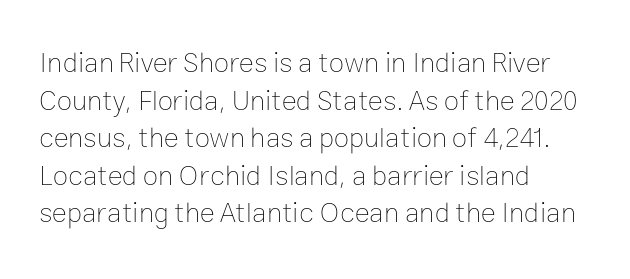
Q: Is the text bold? A: No.
Q: Is the text italic (slanted)? A: No, it is upright.
Q: Is the text underlined? A: No.
Q: How is the paragraph aligned? A: Left-aligned.
Q: Is the spacing between letters normal or unusually wide? A: Normal.
Q: Is the spacing between lines tight, normal or loose? A: Normal.
Q: Width (condensed, normal, or wide)? A: Normal.
Q: Stroke contrast? A: Low.
Q: x-height? A: Medium.
Q: Monospaced? A: No.
